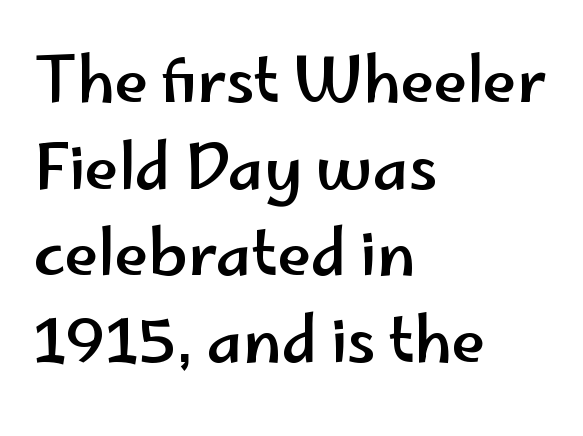
The image shows 61 px wide sans-serif type, upright; set left-aligned, normal line spacing (1.42x), normal letter spacing, not underlined; low stroke contrast and a small x-height.
